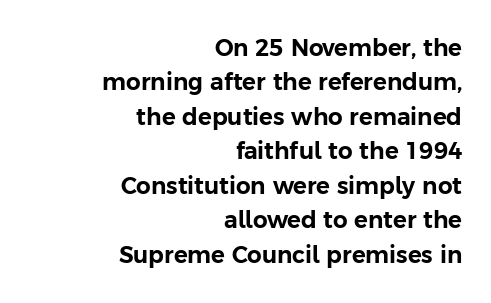
A flush-right, rag-left setting is used for this passage. The line texture is even and compact thanks to regular tracking. These lines sit exactly where default settings would place them. The zone under the glyphs is completely vacant.
